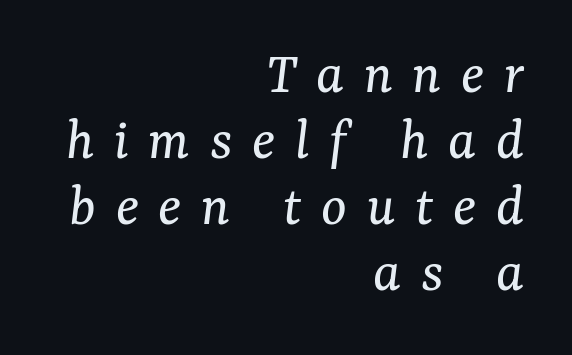
{"serif": "yes", "italic": "yes", "lean": "right", "slant_degrees": 7, "bold": "no", "weight": "regular", "width": "normal", "stroke_contrast": "medium", "x_height": "medium", "monospaced": "no", "underline": "no", "align": "right", "line_spacing": "tight", "line_spacing_ratio": 1.1, "letter_spacing": "wide", "letter_spacing_em": 0.33, "glyph_px": 60}
